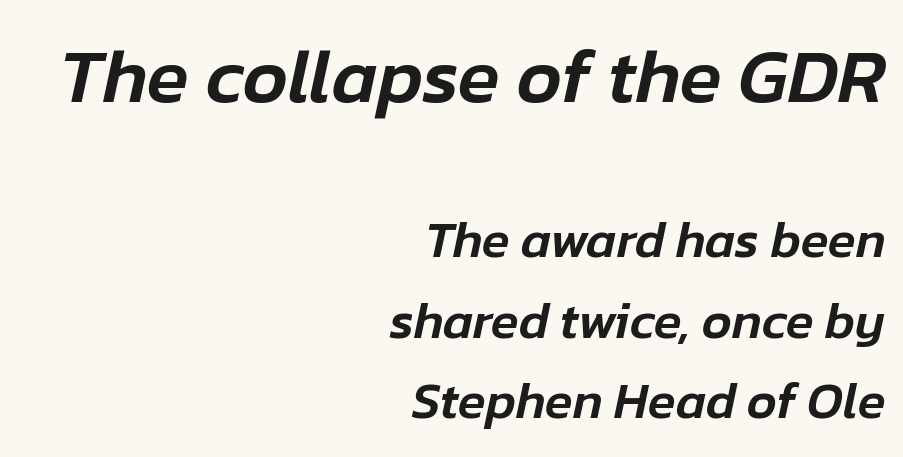
Q: Is the text italic (slanted)? A: Yes, it leans right by about 12 degrees.
Q: Is the text underlined? A: No.
Q: How is the paragraph aligned? A: Right-aligned.
Q: Is the spacing between letters normal or unusually wide? A: Normal.
Q: Is the spacing between lines tight, normal or loose? A: Normal.
Q: Which block of text is set in a larger size, the first (top) or the second (bottom)? A: The first (top) one.
Q: Width (condensed, normal, or wide)? A: Normal.
Q: Stroke contrast? A: Low.
Q: x-height? A: Medium.
Q: Monospaced? A: No.
